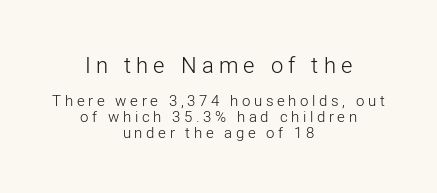
{"italic": "no", "bold": "no", "underline": "no", "align": "center", "line_spacing": "tight", "line_spacing_ratio": 1.04, "letter_spacing": "wide", "letter_spacing_em": 0.24, "larger_block": "first", "size_ratio": 1.47, "glyph_px": 22}
